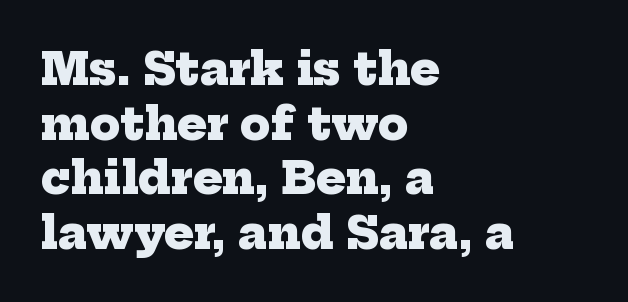
Q: Is the text bold? A: Yes.
Q: Is the typeface a serif or a sans-serif typeface? A: Serif.
Q: Is the text underlined? A: No.
Q: How is the paragraph aligned? A: Left-aligned.
Q: Is the spacing between letters normal or unusually wide? A: Normal.
Q: Width (condensed, normal, or wide)? A: Normal.
Q: Stroke contrast? A: Low.
Q: x-height? A: Medium.
Q: Monospaced? A: No.
